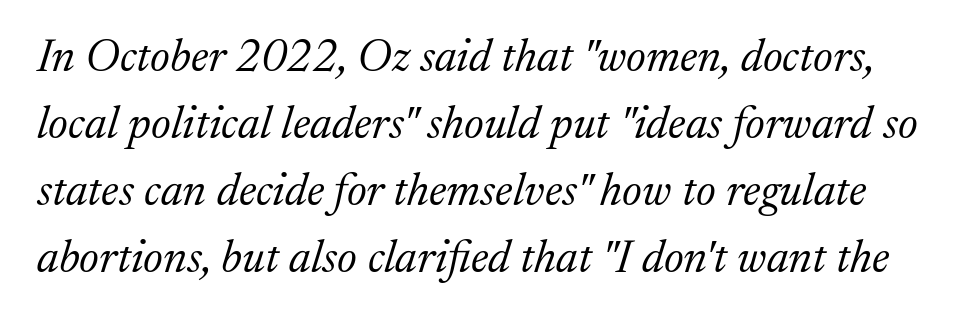
Examine the stroke ends and you'll spot serifs. Character widths vary here, with narrow letters taking less room than wide ones. No chunkiness to these letters — they're not bold. Nobody touched the tracking dial on this one.
